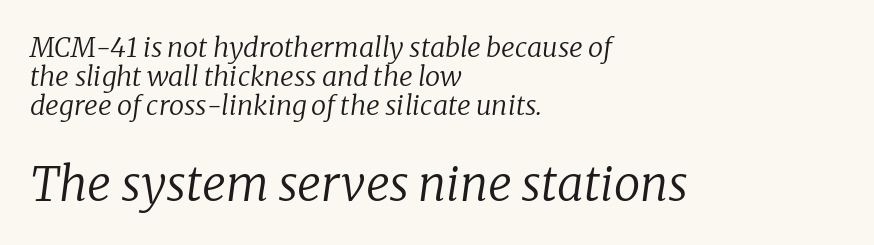
The rendering uses natural spacing where letterforms have individual widths. The face used here is rendered with its standard letterfit. Each new line begins almost immediately beneath the previous one. Stroke mass is kept to a normal reading level or below. Examine the stroke ends and you'll spot serifs. Size contrast runs from small at the top to large at the bottom.
